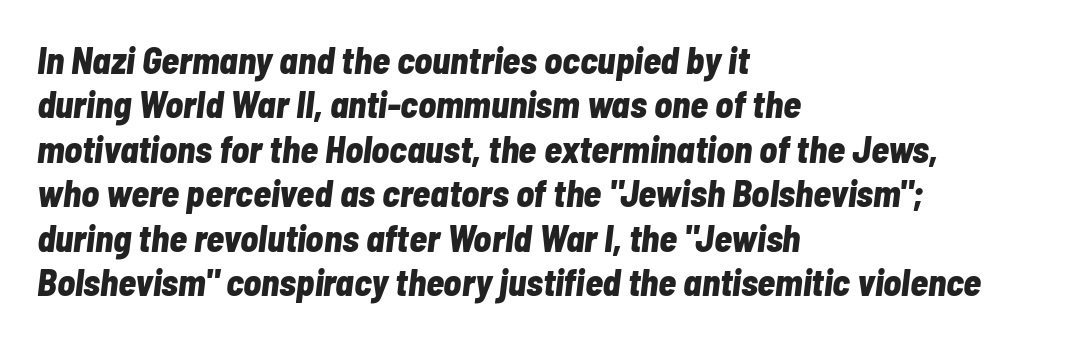
When letters slant like this, we call the style italic. Plain, unruled lines of type. Where is the straight margin? On the left. The characters look thick and weighty, a clear bold.
